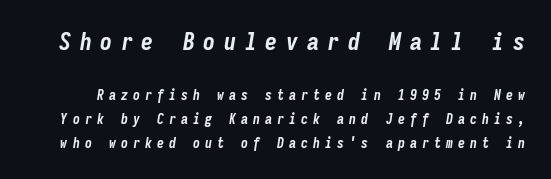
{"italic": "yes", "lean": "right", "slant_degrees": 9, "bold": "yes", "underline": "no", "line_spacing_ratio": 1.71, "letter_spacing": "wide", "letter_spacing_em": 0.36, "larger_block": "first", "size_ratio": 1.71, "glyph_px": 24}
